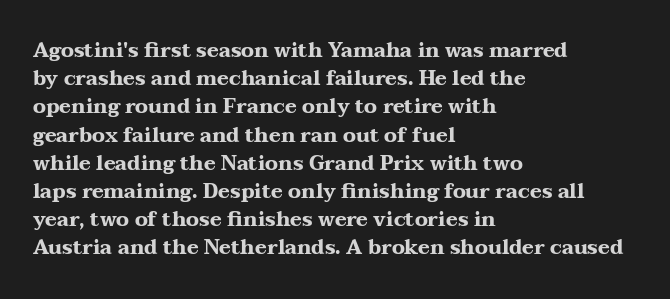
Upright lettering throughout. Each line starts at the same left margin while the right side varies. The passage shown has conventional tracking throughout. The glyphs have the mass of a bold cut. Summary of vertical rhythm: regular, with standard interline spacing. Words float on clear page, feet unadorned.
